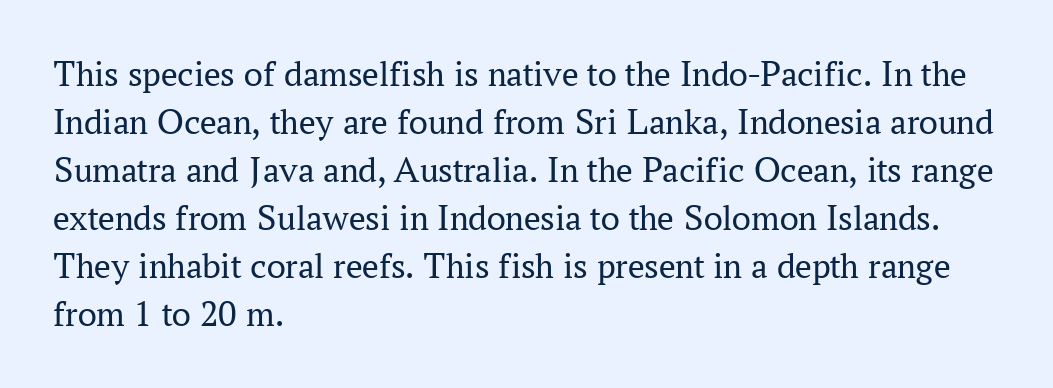
Q: Is the text bold? A: No.
Q: Is the text italic (slanted)? A: No, it is upright.
Q: Is the typeface a serif or a sans-serif typeface? A: Serif.
Q: Is the text underlined? A: No.
Q: How is the paragraph aligned? A: Left-aligned.
Q: Is the spacing between letters normal or unusually wide? A: Normal.
Q: Is the spacing between lines tight, normal or loose? A: Normal.
Q: Width (condensed, normal, or wide)? A: Normal.
Q: Stroke contrast? A: Medium.
Q: x-height? A: Medium.
Q: Monospaced? A: No.
